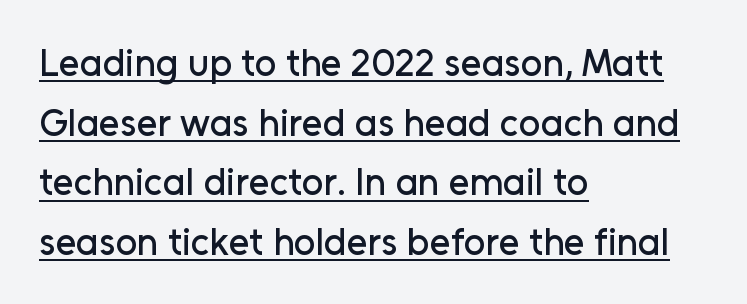
Q: Is the text italic (slanted)? A: No, it is upright.
Q: Is the typeface a serif or a sans-serif typeface? A: Sans-serif.
Q: Is the text underlined? A: Yes.
Q: How is the paragraph aligned? A: Left-aligned.
Q: Is the spacing between letters normal or unusually wide? A: Normal.
Q: Is the spacing between lines tight, normal or loose? A: Normal.
Q: Width (condensed, normal, or wide)? A: Normal.
Q: Stroke contrast? A: Low.
Q: x-height? A: Medium.
Q: Monospaced? A: No.
